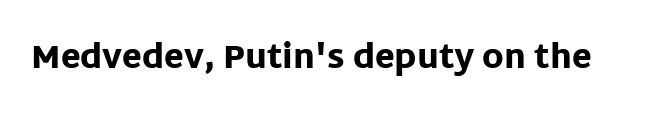
The image shows 32 px heavy sans-serif type, upright; set normal letter spacing, not underlined; low stroke contrast and a large x-height.
